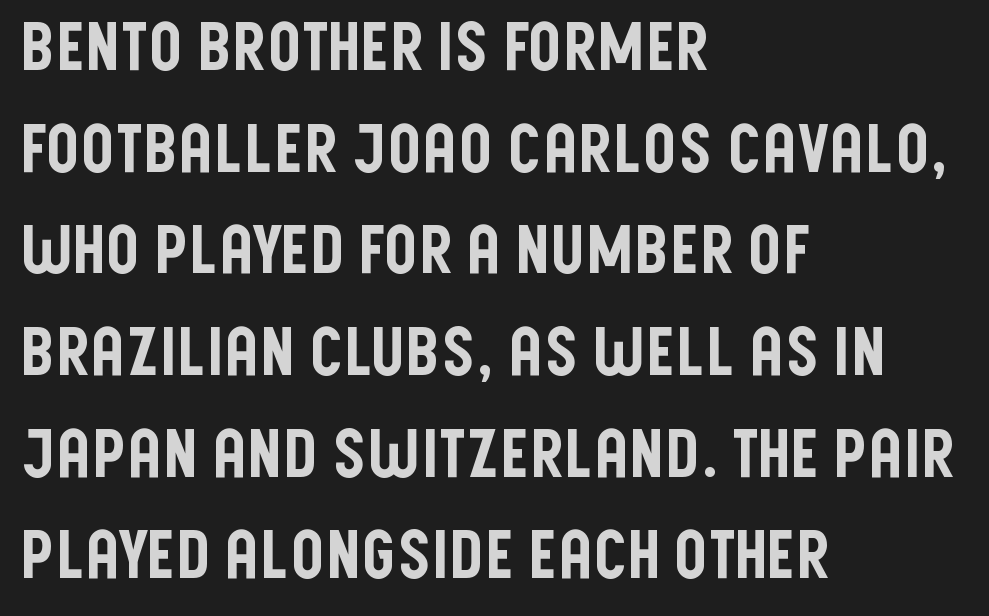
Q: Is the text italic (slanted)? A: No, it is upright.
Q: Is the typeface a serif or a sans-serif typeface? A: Sans-serif.
Q: Is the text underlined? A: No.
Q: How is the paragraph aligned? A: Left-aligned.
Q: Is the spacing between letters normal or unusually wide? A: Normal.
Q: Is the spacing between lines tight, normal or loose? A: Normal.
Q: Width (condensed, normal, or wide)? A: Condensed.
Q: Stroke contrast? A: Low.
Q: x-height? A: Large.
Q: Monospaced? A: No.
